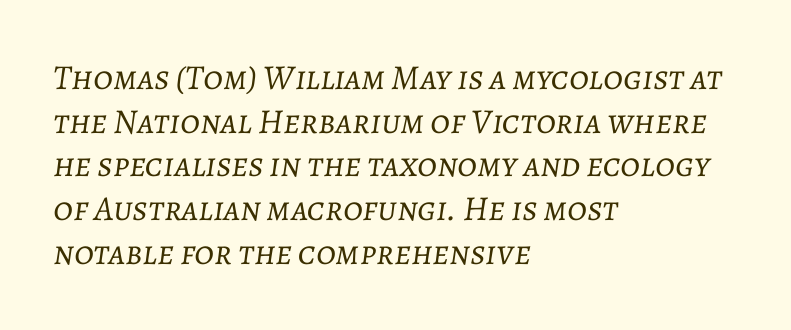
The lines sit at an ordinary, default distance from one another. The weight would be labelled regular, book, light, or lighter still. Underlining? Definitely not there. Do the characters align in a grid? No, the font is proportional.
